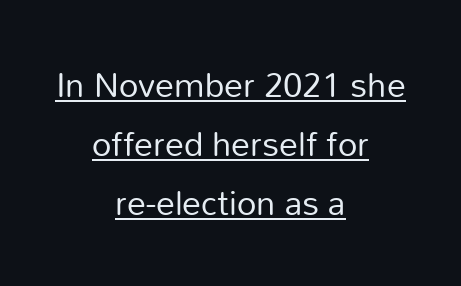
The image shows 34 px regular-weight sans-serif type, upright; set centered, line spacing 1.73x, normal letter spacing, underlined; low stroke contrast and a medium x-height.
